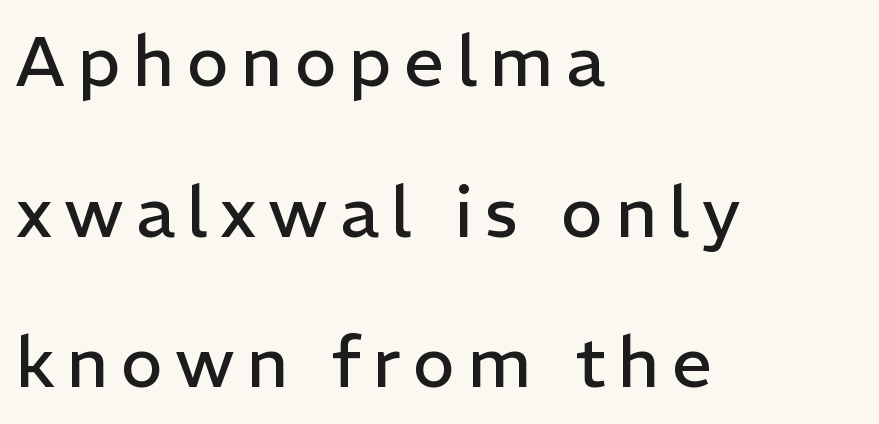
{"serif": "no", "italic": "no", "bold": "no", "weight": "regular", "width": "normal", "stroke_contrast": "low", "x_height": "medium", "monospaced": "no", "underline": "no", "align": "left", "line_spacing": "loose", "line_spacing_ratio": 2.12, "glyph_px": 71}
